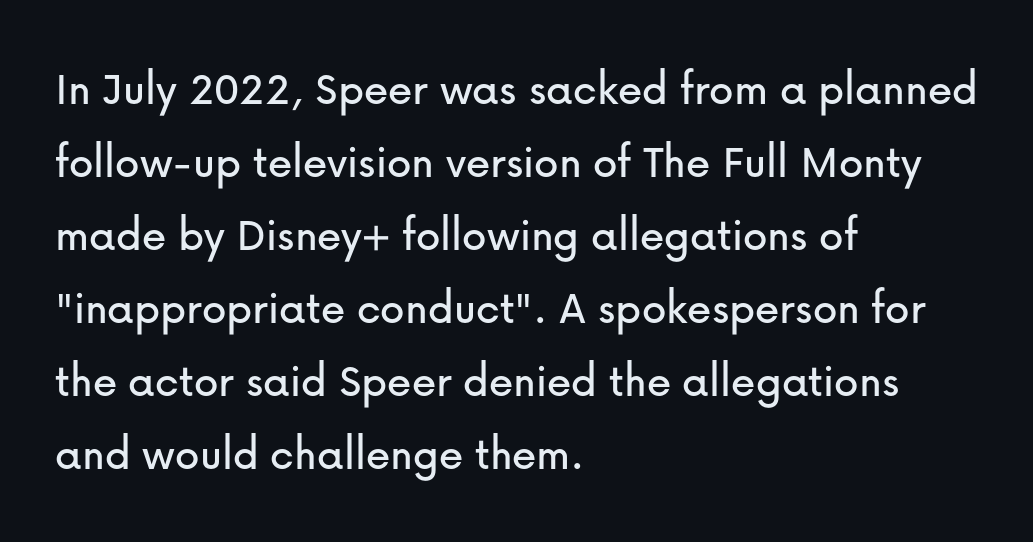
Q: Is the text italic (slanted)? A: No, it is upright.
Q: Is the typeface a serif or a sans-serif typeface? A: Sans-serif.
Q: Is the text underlined? A: No.
Q: How is the paragraph aligned? A: Left-aligned.
Q: Is the spacing between letters normal or unusually wide? A: Normal.
Q: Is the spacing between lines tight, normal or loose? A: Normal.
Q: Width (condensed, normal, or wide)? A: Normal.
Q: Stroke contrast? A: Low.
Q: x-height? A: Medium.
Q: Monospaced? A: No.
